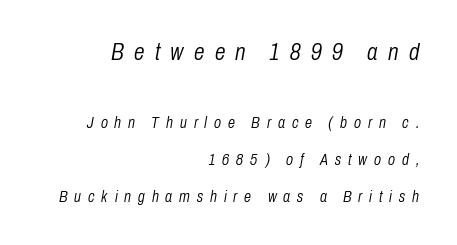
Q: Is the text bold? A: No.
Q: Is the text italic (slanted)? A: Yes, it leans right by about 10 degrees.
Q: Is the text underlined? A: No.
Q: How is the paragraph aligned? A: Right-aligned.
Q: Is the spacing between letters normal or unusually wide? A: Unusually wide.
Q: Is the spacing between lines tight, normal or loose? A: Loose.
Q: Which block of text is set in a larger size, the first (top) or the second (bottom)? A: The first (top) one.
